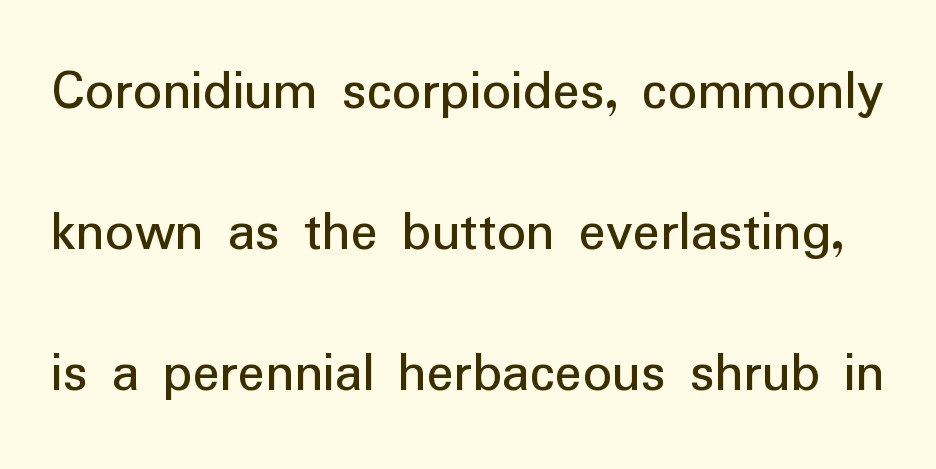
{"serif": "no", "italic": "no", "bold": "no", "weight": "regular", "width": "normal", "stroke_contrast": "low", "x_height": "medium", "monospaced": "no", "underline": "no", "line_spacing": "loose", "line_spacing_ratio": 2.47, "letter_spacing": "normal", "letter_spacing_em": 0.0, "glyph_px": 57}
